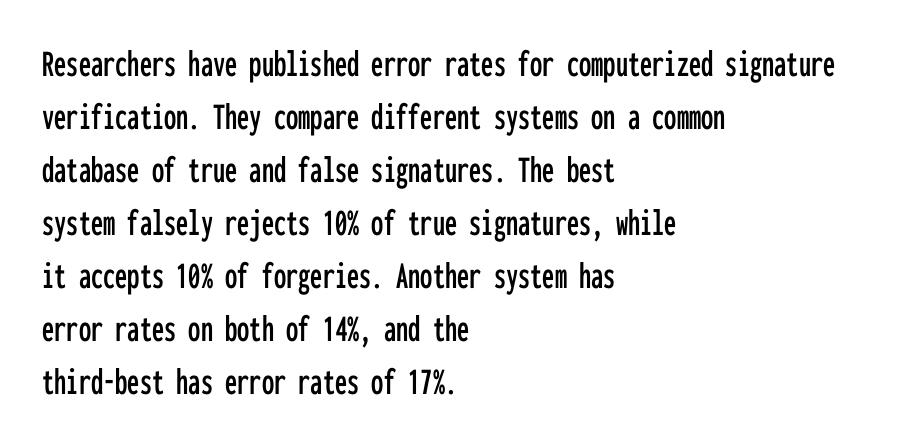
{"serif": "no", "italic": "no", "width": "condensed", "stroke_contrast": "low", "x_height": "medium", "monospaced": "yes", "underline": "no", "align": "left", "line_spacing": "normal", "line_spacing_ratio": 1.36, "letter_spacing": "normal", "letter_spacing_em": 0.0, "glyph_px": 39}
